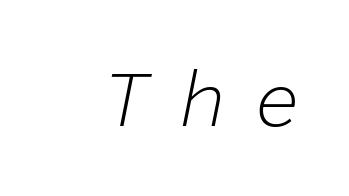
{"italic": "yes", "lean": "right", "slant_degrees": 11, "bold": "no", "weight": "light", "width": "normal", "stroke_contrast": "low", "x_height": "medium", "monospaced": "yes", "underline": "no", "letter_spacing": "wide", "letter_spacing_em": 0.35, "glyph_px": 79}
